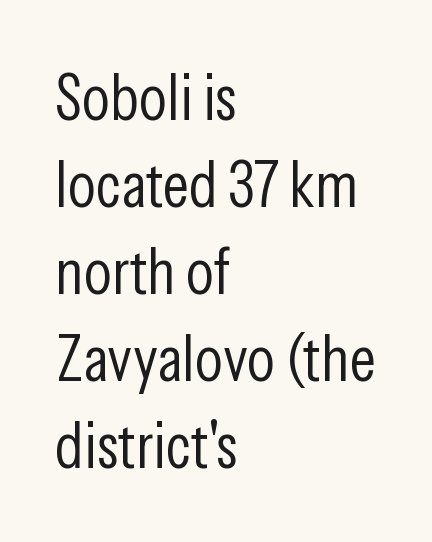
The image shows 65 px light, condensed sans-serif type, upright; set left-aligned, normal line spacing (1.34x), normal letter spacing, not underlined; low stroke contrast and a medium x-height.
